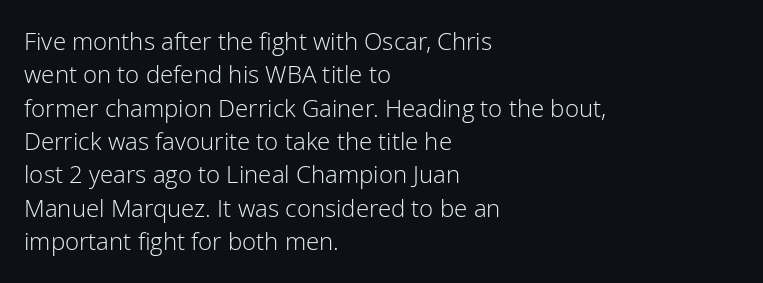
The letterforms sit at book weight or below. Posture: straight, roman, zero tilt. Tracking value appears to be zero — textbook default spacing. The passage shown stacks its lines at a standard gap. Is the block centered? No — it sits flush against the left margin. The foot of each line stays bare and open.
